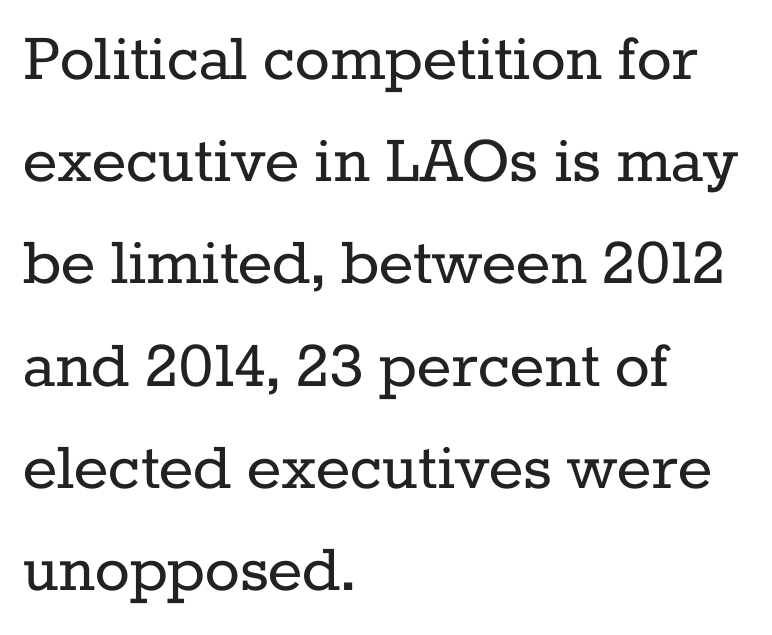
Nope, not italic — everything's standing straight. What stands out about the letter spacing? Nothing — it is the standard amount. Layout note: lines flush left. The passage shown is typeset with a serif family. This block has exactly the height ordinary leading produces. Proportional: the letters do not fall into vertical columns.
